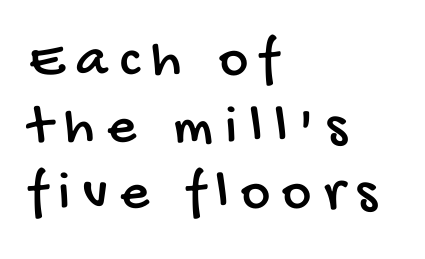
{"serif": "no", "width": "condensed", "stroke_contrast": "low", "x_height": "large", "monospaced": "no", "underline": "no", "align": "left", "line_spacing_ratio": 1.19, "letter_spacing": "wide", "letter_spacing_em": 0.22, "glyph_px": 56}
